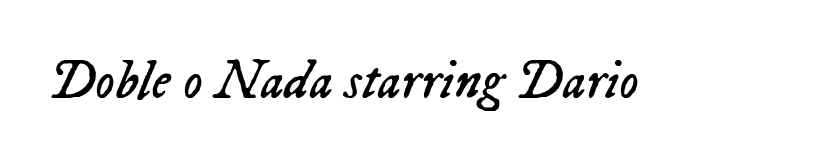
Do the characters align in a grid? No, the font is proportional. Bare-footed words on every line. Characters are canted at an angle relative to the baseline's perpendicular. Characters follow at the spacing the type designer built in. Is this a heavy cut? Hardly; it is regular or lighter.
